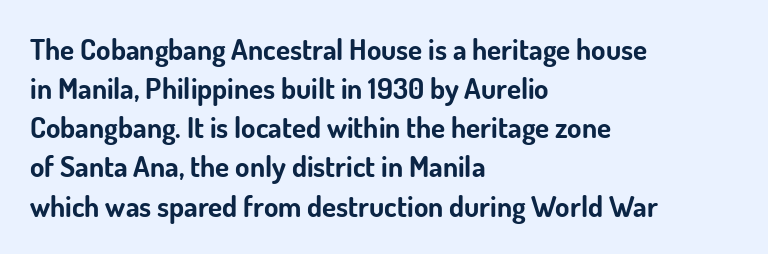
Q: Is the text bold? A: Yes.
Q: Is the text italic (slanted)? A: No, it is upright.
Q: Is the typeface a serif or a sans-serif typeface? A: Sans-serif.
Q: Is the text underlined? A: No.
Q: How is the paragraph aligned? A: Left-aligned.
Q: Is the spacing between letters normal or unusually wide? A: Normal.
Q: Is the spacing between lines tight, normal or loose? A: Normal.
Q: Width (condensed, normal, or wide)? A: Normal.
Q: Stroke contrast? A: Low.
Q: x-height? A: Small.
Q: Monospaced? A: No.
